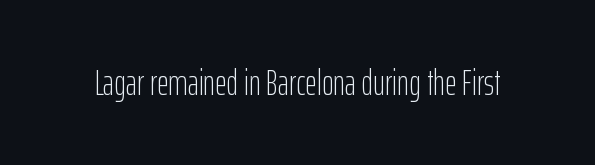
{"serif": "no", "italic": "no", "bold": "no", "weight": "light", "width": "condensed", "stroke_contrast": "low", "x_height": "medium", "monospaced": "no", "underline": "no", "letter_spacing": "normal", "letter_spacing_em": 0.0, "glyph_px": 36}
